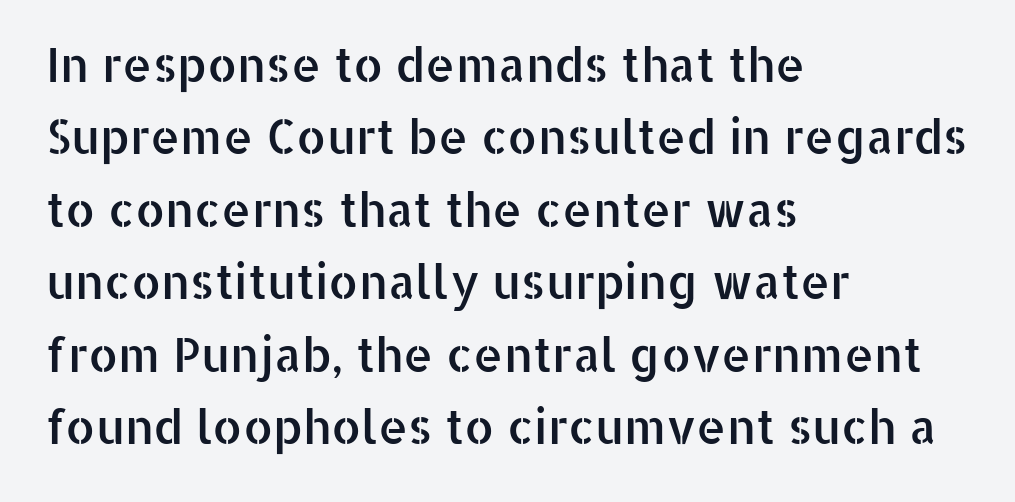
Q: Is the text italic (slanted)? A: No, it is upright.
Q: Is the typeface a serif or a sans-serif typeface? A: Sans-serif.
Q: Is the text underlined? A: No.
Q: How is the paragraph aligned? A: Left-aligned.
Q: Is the spacing between letters normal or unusually wide? A: Normal.
Q: Is the spacing between lines tight, normal or loose? A: Normal.
Q: Width (condensed, normal, or wide)? A: Normal.
Q: Stroke contrast? A: Low.
Q: x-height? A: Medium.
Q: Monospaced? A: No.
